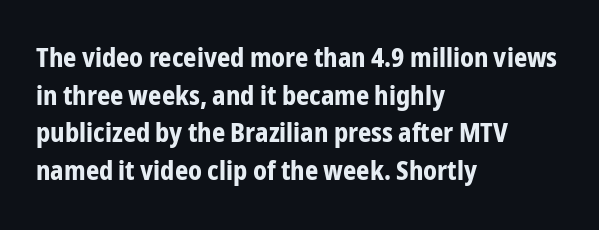
{"italic": "no", "bold": "yes", "underline": "no", "align": "left", "line_spacing": "normal", "line_spacing_ratio": 1.45, "letter_spacing": "normal", "letter_spacing_em": 0.0, "glyph_px": 26}
